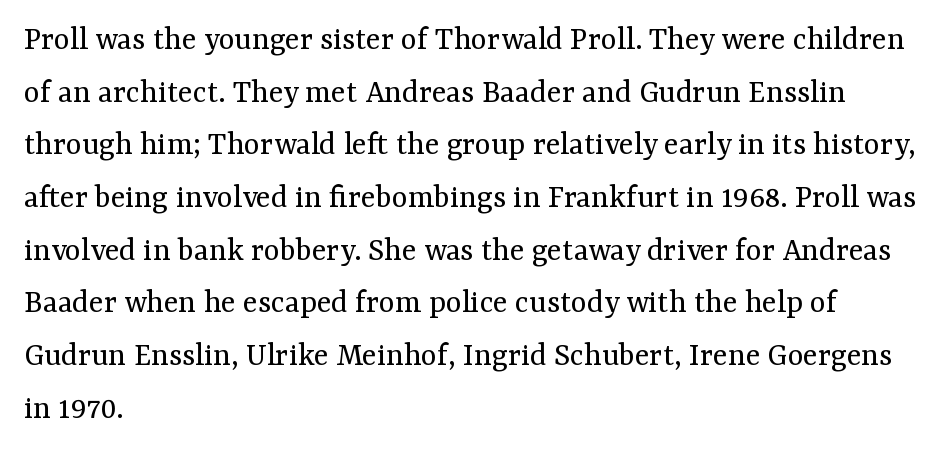
{"serif": "yes", "italic": "no", "bold": "no", "weight": "regular", "width": "normal", "stroke_contrast": "medium", "x_height": "medium", "monospaced": "no", "underline": "no", "align": "left", "line_spacing": "normal", "line_spacing_ratio": 1.55, "letter_spacing": "normal", "letter_spacing_em": 0.0, "glyph_px": 34}
